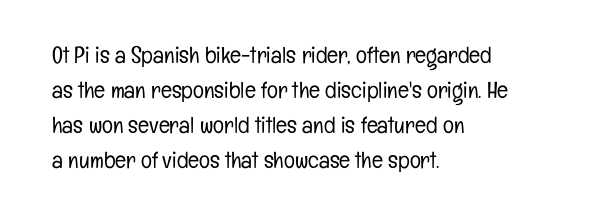
{"italic": "no", "bold": "no", "underline": "no", "align": "left", "line_spacing": "normal", "line_spacing_ratio": 1.52, "letter_spacing": "normal", "letter_spacing_em": 0.0, "glyph_px": 23}
